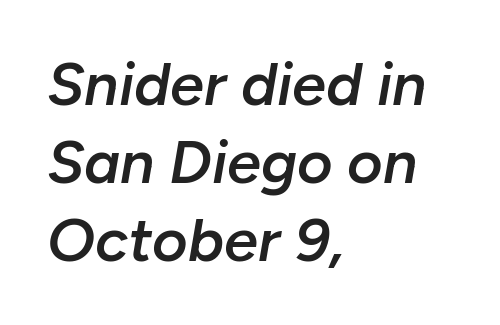
{"italic": "yes", "lean": "right", "slant_degrees": 10, "bold": "semi", "weight": "semibold", "width": "normal", "stroke_contrast": "low", "x_height": "medium", "monospaced": "no", "underline": "no", "align": "left", "line_spacing": "normal", "line_spacing_ratio": 1.28, "letter_spacing": "normal", "letter_spacing_em": 0.0, "glyph_px": 61}
